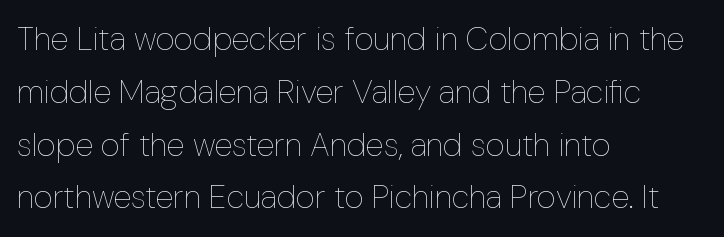
Q: Is the text bold? A: No.
Q: Is the text italic (slanted)? A: No, it is upright.
Q: Is the text underlined? A: No.
Q: How is the paragraph aligned? A: Left-aligned.
Q: Is the spacing between letters normal or unusually wide? A: Normal.
Q: Is the spacing between lines tight, normal or loose? A: Normal.
Q: Width (condensed, normal, or wide)? A: Condensed.
Q: Stroke contrast? A: Low.
Q: x-height? A: Medium.
Q: Monospaced? A: No.
